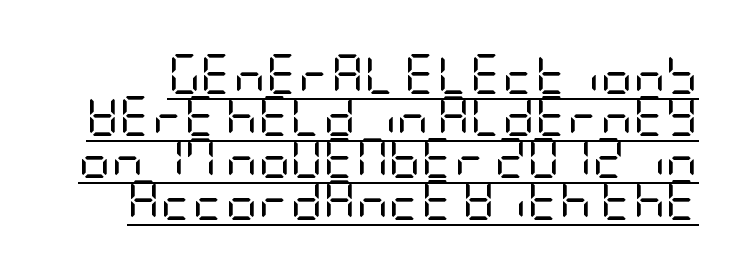
Successive baselines arrive quickly, one right under another. The font family rendered here belongs to the sans-serif group. Vertical stems look standard width or narrower in stroke. This is roman type, the default non-slanted kind. This sample carries an underscore along the baseline area.
